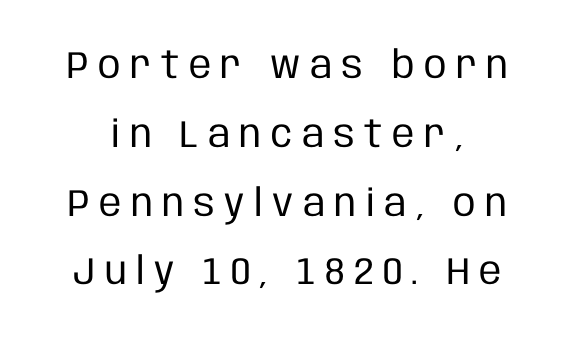
{"serif": "no", "italic": "no", "bold": "no", "weight": "regular", "width": "condensed", "stroke_contrast": "low", "x_height": "large", "monospaced": "no", "underline": "no", "line_spacing_ratio": 1.81, "letter_spacing": "wide", "letter_spacing_em": 0.25, "glyph_px": 38}
